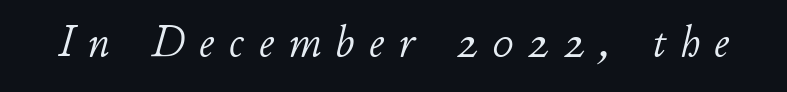
Spacing verdict: proportional, widths tailored to each character. These lines were composed using italics. Type without underlining. Compared with typical body copy, the letter spacing here is much looser. The passage shown is not bold in any degree.
